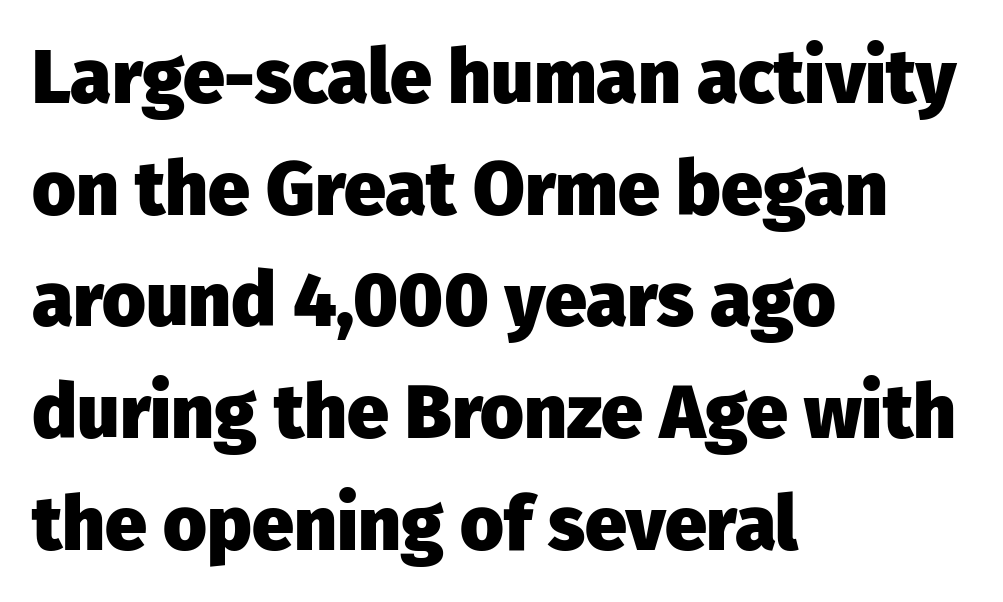
The image shows 75 px heavy sans-serif type, upright; set left-aligned, normal line spacing (1.49x), normal letter spacing, not underlined; low stroke contrast and a medium x-height.
